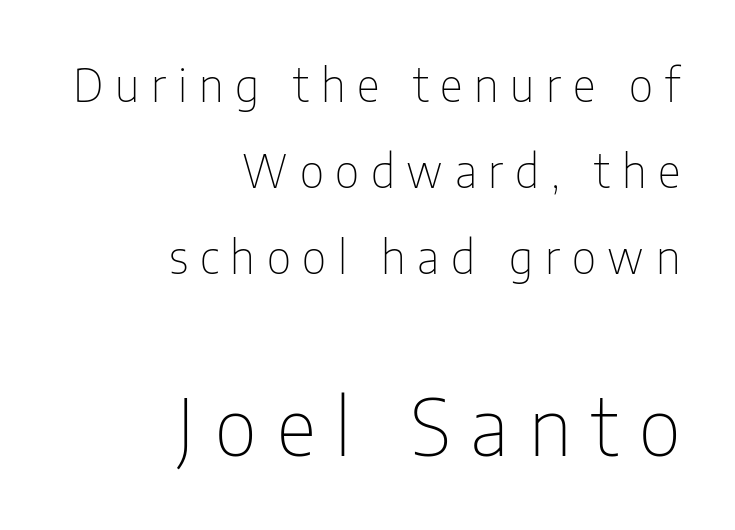
You get the small type first, then a jump to larger type. Is this a heavy cut? Hardly; it is regular or lighter. Words appear elongated and porous because spacing is wide. The face used here is proportionally spaced, like ordinary book or web type. Regarding leading, the lines here are spaced well apart. The compositor pushed each line to the right boundary.
